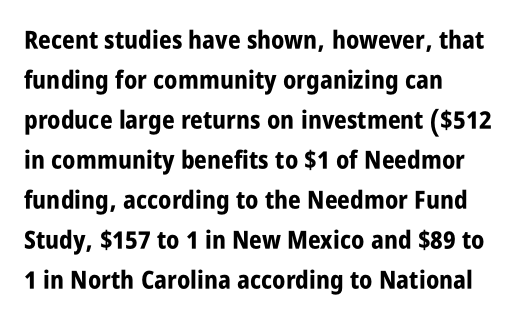
Tracking value appears to be zero — textbook default spacing. The text block is weighted toward the left margin, trailing off unevenly rightward. Posture: straight, roman, zero tilt. Regarding leading, the lines here are spaced in the standard way. Honestly, there is no underline to notice here at all. Thick stems and heavy bowls — unmistakably bold.
